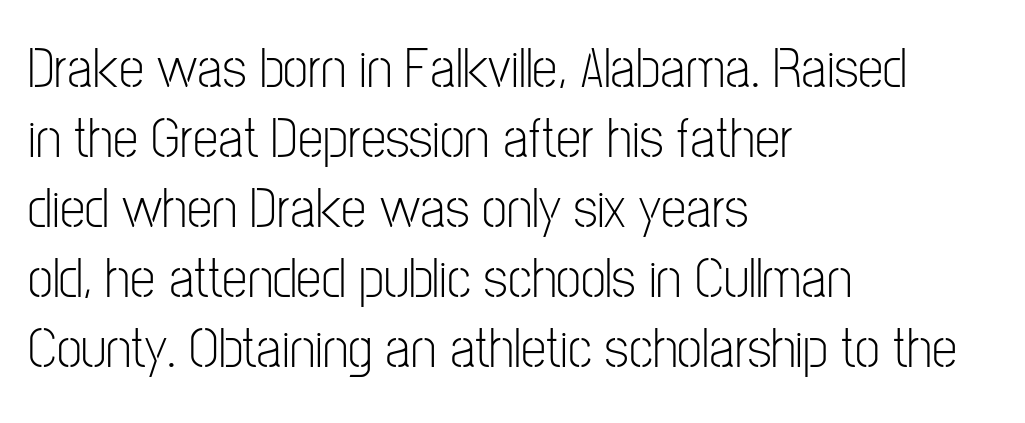
{"serif": "no", "italic": "no", "bold": "no", "weight": "light", "width": "condensed", "stroke_contrast": "low", "x_height": "medium", "monospaced": "no", "underline": "no", "align": "left", "line_spacing_ratio": 1.23, "letter_spacing": "normal", "letter_spacing_em": 0.0, "glyph_px": 57}
